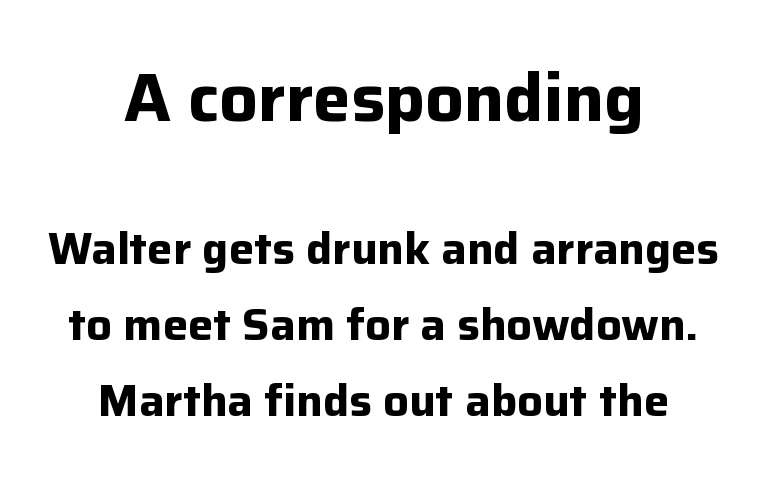
Q: Is the text bold? A: Yes.
Q: Is the text italic (slanted)? A: No, it is upright.
Q: Is the typeface a serif or a sans-serif typeface? A: Sans-serif.
Q: Is the text underlined? A: No.
Q: How is the paragraph aligned? A: Centered.
Q: Is the spacing between letters normal or unusually wide? A: Normal.
Q: Is the spacing between lines tight, normal or loose? A: Normal.
Q: Which block of text is set in a larger size, the first (top) or the second (bottom)? A: The first (top) one.
Q: Width (condensed, normal, or wide)? A: Normal.
Q: Stroke contrast? A: Low.
Q: x-height? A: Medium.
Q: Monospaced? A: No.
